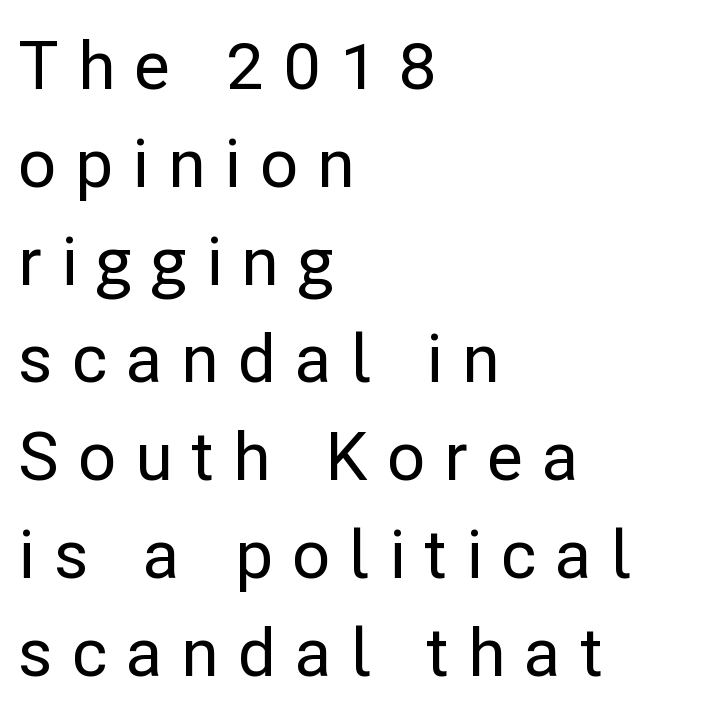
{"serif": "no", "italic": "no", "width": "normal", "stroke_contrast": "low", "x_height": "medium", "monospaced": "no", "underline": "no", "align": "left", "line_spacing": "normal", "line_spacing_ratio": 1.46, "letter_spacing": "wide", "letter_spacing_em": 0.28, "glyph_px": 67}
